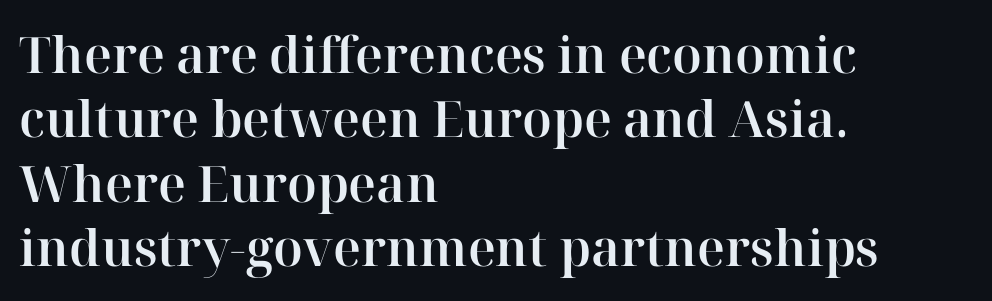
{"serif": "yes", "italic": "no", "width": "normal", "stroke_contrast": "high", "x_height": "medium", "monospaced": "no", "underline": "no", "align": "left", "line_spacing": "normal", "line_spacing_ratio": 1.29, "letter_spacing": "normal", "letter_spacing_em": 0.0, "glyph_px": 50}
